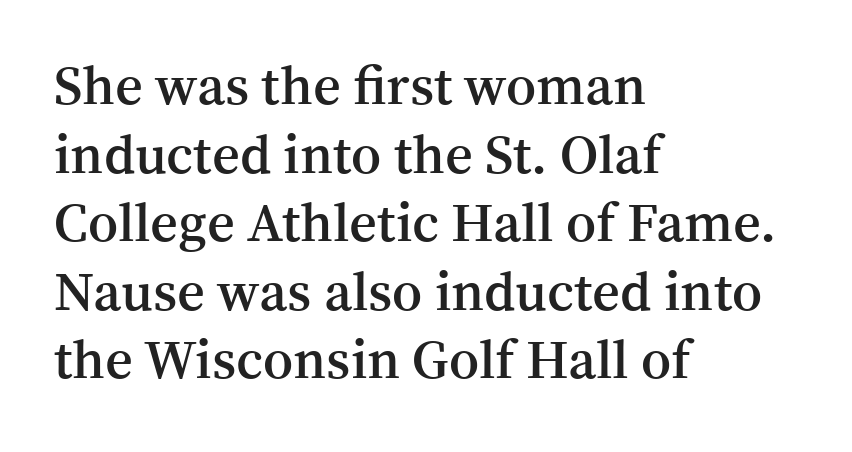
Q: Is the text bold? A: Semi-bold.
Q: Is the text italic (slanted)? A: No, it is upright.
Q: Is the typeface a serif or a sans-serif typeface? A: Serif.
Q: Is the text underlined? A: No.
Q: How is the paragraph aligned? A: Left-aligned.
Q: Is the spacing between letters normal or unusually wide? A: Normal.
Q: Is the spacing between lines tight, normal or loose? A: Normal.
Q: Width (condensed, normal, or wide)? A: Normal.
Q: Stroke contrast? A: Medium.
Q: x-height? A: Medium.
Q: Monospaced? A: No.
